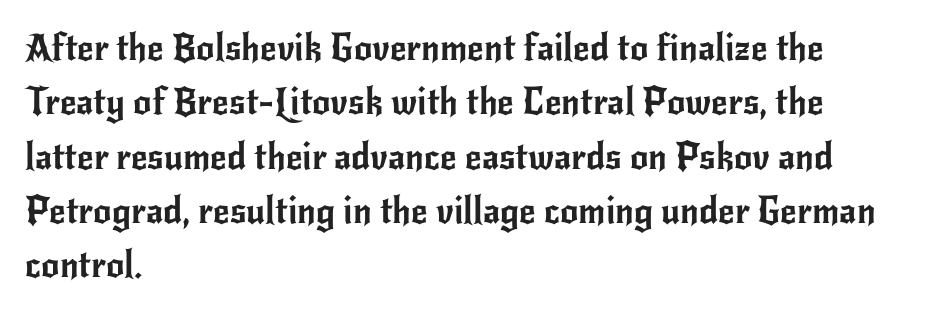
Varying glyph widths throughout — classic text-font behaviour. It's the straight-up-and-down kind of type. A bare baseline throughout the passage. This rendering leaves character spacing at its baseline value.
